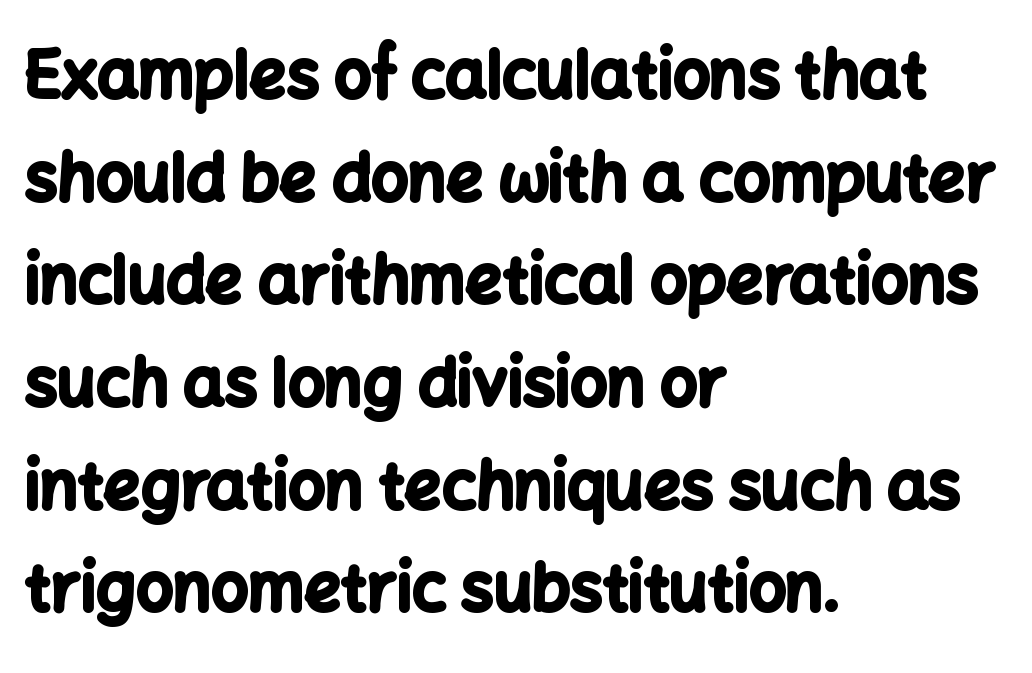
Where is the straight margin? On the left. Proportional: the letters do not fall into vertical columns. The lettering holds an erect, upright posture throughout. Has an underline been added? It has not.
